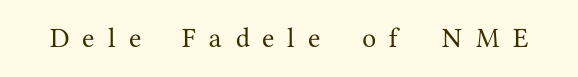
The image shows 28 px serif type, upright; set unusually wide letter spacing (+0.49 em), not underlined; medium stroke contrast and a medium x-height.
